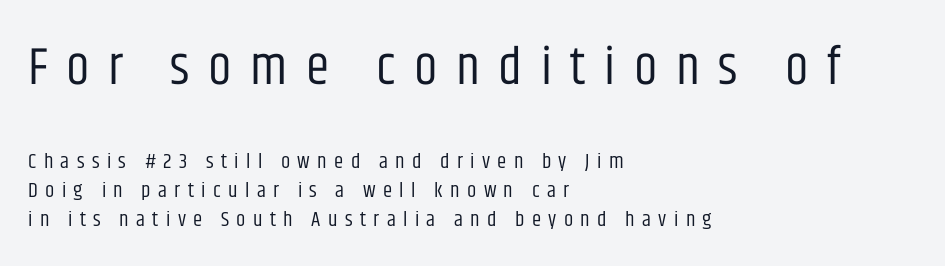
Q: Is the text bold? A: No.
Q: Is the text italic (slanted)? A: No, it is upright.
Q: Is the typeface a serif or a sans-serif typeface? A: Sans-serif.
Q: Is the text underlined? A: No.
Q: How is the paragraph aligned? A: Left-aligned.
Q: Is the spacing between letters normal or unusually wide? A: Unusually wide.
Q: Is the spacing between lines tight, normal or loose? A: Normal.
Q: Which block of text is set in a larger size, the first (top) or the second (bottom)? A: The first (top) one.
Q: Width (condensed, normal, or wide)? A: Condensed.
Q: Stroke contrast? A: Low.
Q: x-height? A: Large.
Q: Monospaced? A: No.
